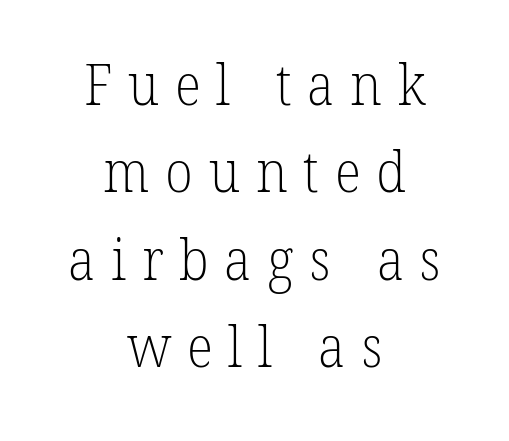
The image shows 56 px light serif type; set centered, normal line spacing (1.56x), unusually wide letter spacing (+0.28 em), not underlined; low stroke contrast and a medium x-height.
